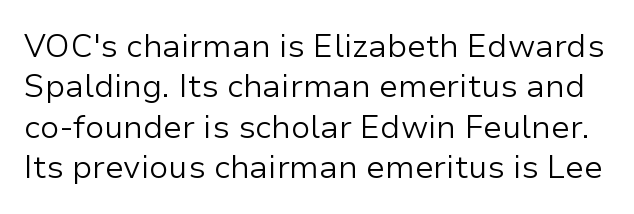
The image shows 32 px light sans-serif type, upright; set normal line spacing (1.26x), normal letter spacing, not underlined; low stroke contrast and a medium x-height.
